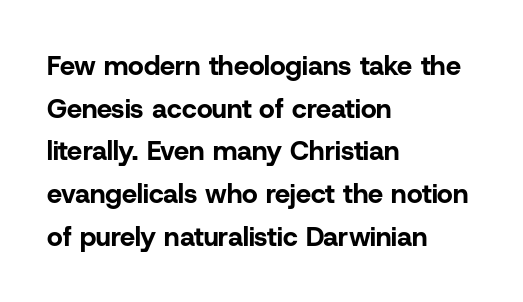
Q: Is the text bold? A: Yes.
Q: Is the text italic (slanted)? A: No, it is upright.
Q: Is the text underlined? A: No.
Q: How is the paragraph aligned? A: Left-aligned.
Q: Is the spacing between letters normal or unusually wide? A: Normal.
Q: Is the spacing between lines tight, normal or loose? A: Normal.
